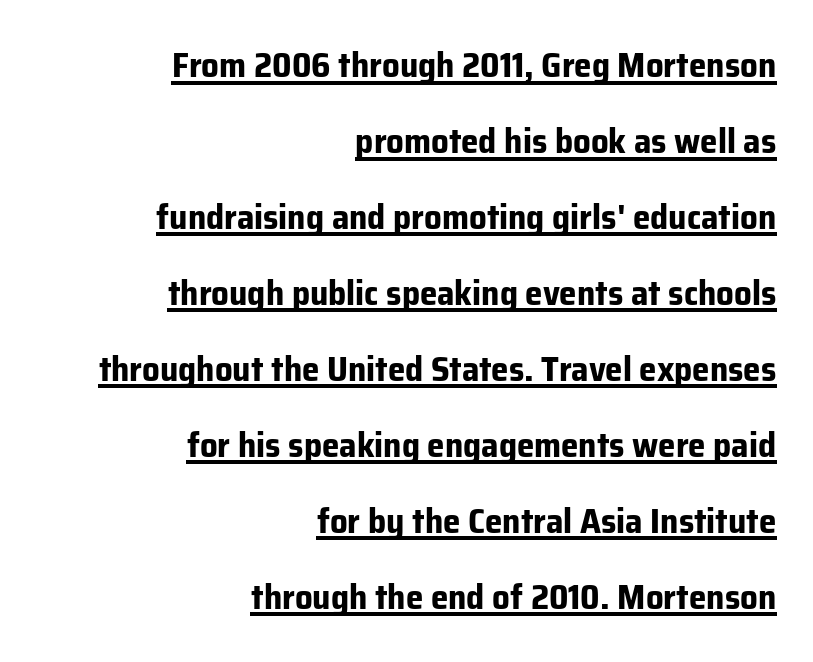
Q: Is the text bold? A: Yes.
Q: Is the text italic (slanted)? A: No, it is upright.
Q: Is the typeface a serif or a sans-serif typeface? A: Sans-serif.
Q: Is the text underlined? A: Yes.
Q: How is the paragraph aligned? A: Right-aligned.
Q: Is the spacing between letters normal or unusually wide? A: Normal.
Q: Is the spacing between lines tight, normal or loose? A: Loose.
Q: Width (condensed, normal, or wide)? A: Normal.
Q: Stroke contrast? A: Low.
Q: x-height? A: Medium.
Q: Monospaced? A: No.
